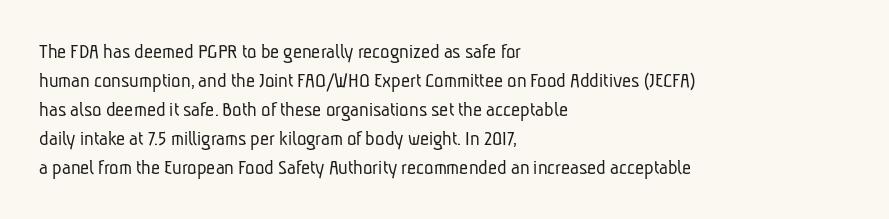
Q: Is the text bold? A: No.
Q: Is the text underlined? A: No.
Q: How is the paragraph aligned? A: Left-aligned.
Q: Is the spacing between letters normal or unusually wide? A: Normal.
Q: Is the spacing between lines tight, normal or loose? A: Normal.
